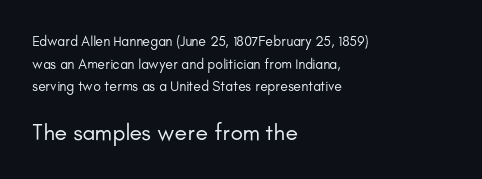
Horizontal bands of white between lines are of average thickness. The lettering holds an erect, upright posture throughout. The glyphs are unaccompanied by any horizontal stroke below them. Character size in the trailing block exceeds that of the leading block. All the whitespace from short lines collects on the right. Glyph-to-glyph distance matches everyday printed text.
